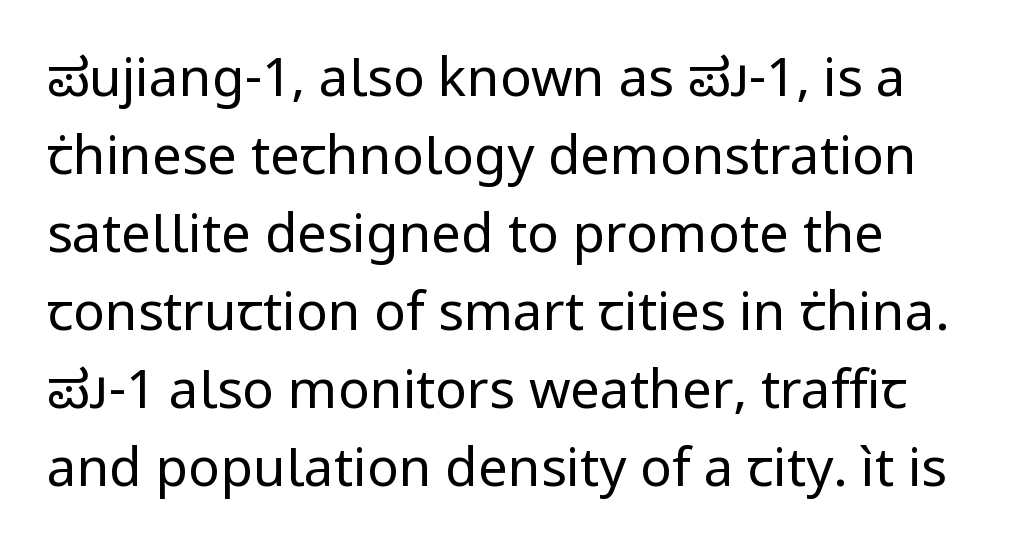
Interline gaps are of average width in this sample. Stems here are at most as thick as an everyday book face. Typeset ragged right — the left edge is the straight one. These lines are composed in type without serifs. Spacing verdict: proportional, widths tailored to each character.
